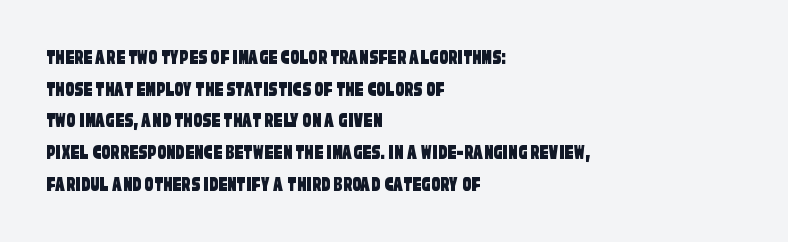
Typeset ragged right — the left edge is the straight one. In terms of letterspacing, this is plain default setting. Lines of text with bare space underneath. Horizontal bands of white between lines are of average thickness.
